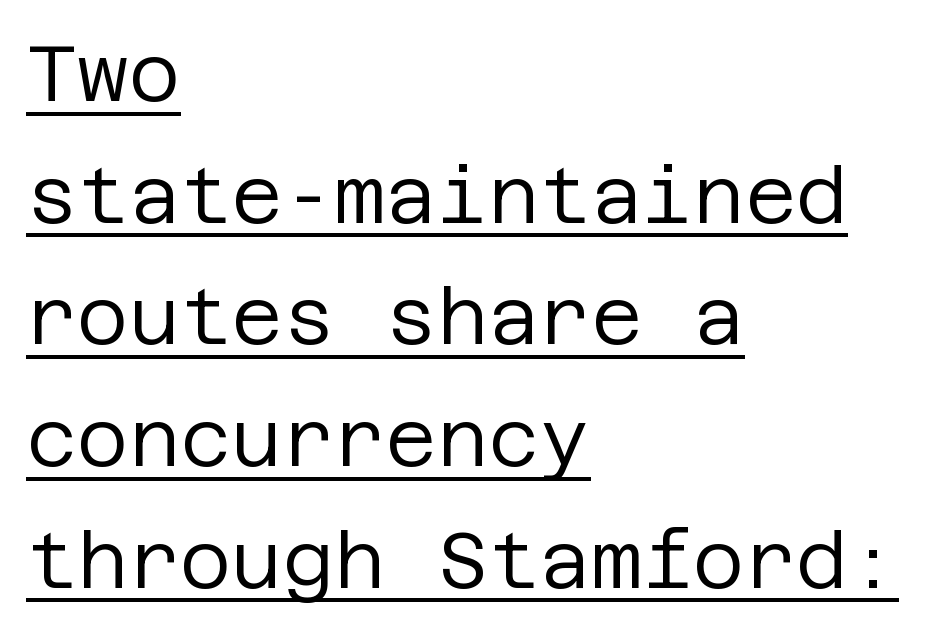
Caption: multi-line text, flush left, ragged right. The passage shown has conventional tracking throughout. This rendering employs a face without finishing strokes, i.e., a sans-serif. Does a line run under the words? Yes, clearly. Heft: none added — not bold. When letters stand straight like this, we call the style roman or upright.
